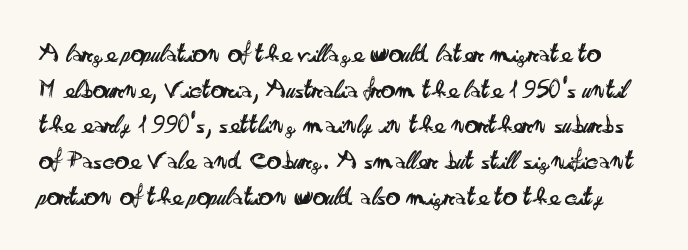
Q: Is the text bold? A: No.
Q: Is the text italic (slanted)? A: No, it is upright.
Q: Is the text underlined? A: No.
Q: Is the spacing between letters normal or unusually wide? A: Normal.
Q: Is the spacing between lines tight, normal or loose? A: Normal.
